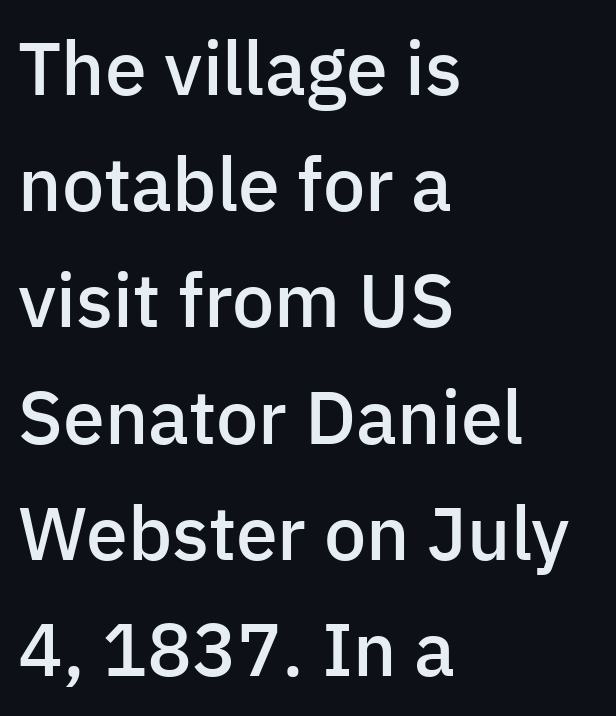
The type family on display is of the sans-serif kind. The characters look somewhat weighty, a semibold short of true bold. Vertically, the passage feels balanced, rows spaced as you'd expect. Is the block centered? No — it sits flush against the left margin. The letters advance in unequal steps, a hallmark of proportional type. You could call the tracking neutral — neither tight nor loose.
